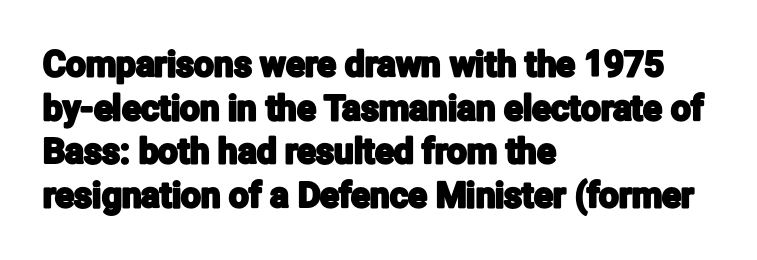
The image shows 35 px condensed sans-serif type, upright; set left-aligned, normal line spacing (1.25x), normal letter spacing, not underlined; low stroke contrast and a medium x-height.
